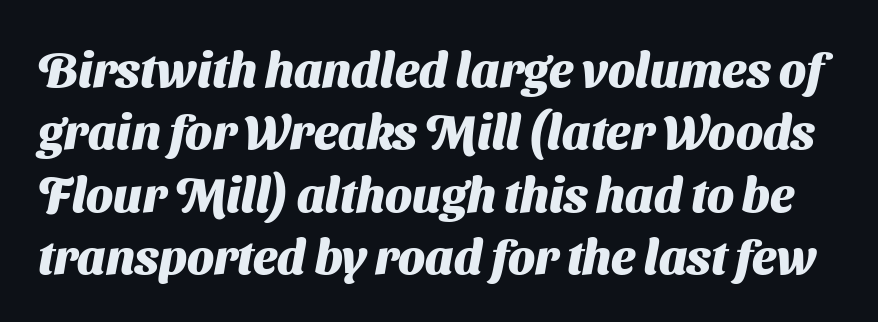
Nobody touched the tracking dial on this one. Leading: standard. Type style note: lacks serifs. Looks like regular typesetting: each glyph gets only the width it needs. These words are printed bold, with thick strokes throughout. Clear beneath every line of the passage.
